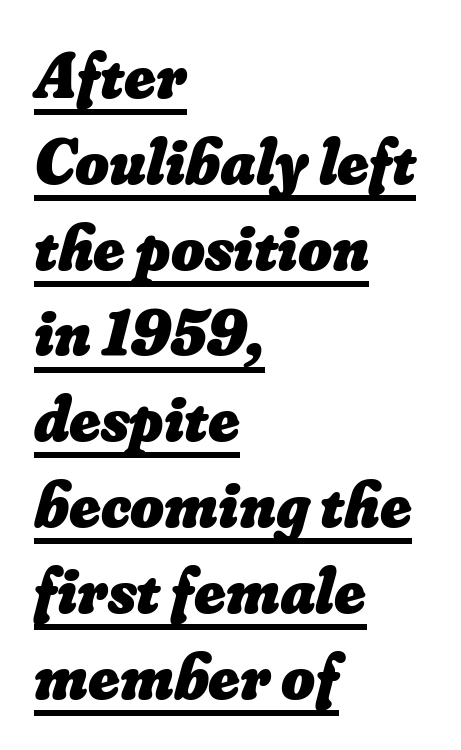
Q: Is the text bold? A: Yes.
Q: Is the text underlined? A: Yes.
Q: How is the paragraph aligned? A: Left-aligned.
Q: Is the spacing between letters normal or unusually wide? A: Normal.
Q: Is the spacing between lines tight, normal or loose? A: Normal.
Q: Width (condensed, normal, or wide)? A: Normal.
Q: Stroke contrast? A: Low.
Q: x-height? A: Small.
Q: Monospaced? A: No.
